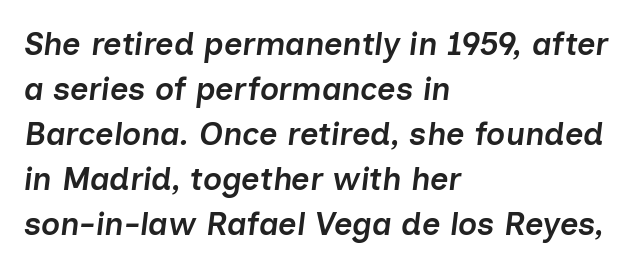
Look at the tracking — it's just the regular setting, nothing added. Decoration check: the copy has no underline. Left-aligned paragraph, ragged on the right. Students, observe: this is what conventionally led text looks like.
